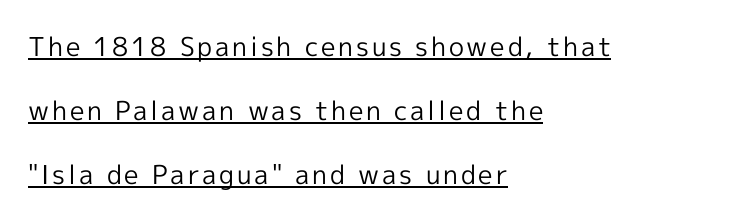
Horizontal alignment here is leftward, the default for most running prose. Letters have the restrained weight of plain body copy at most. Designer's note — italics off, roman on. Does the leading feel generous? Absolutely, it's lavish.
